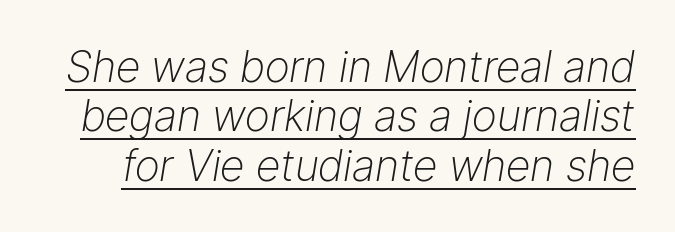
{"italic": "yes", "lean": "right", "slant_degrees": 9, "bold": "no", "weight": "light", "width": "normal", "stroke_contrast": "low", "x_height": "medium", "monospaced": "no", "underline": "yes", "line_spacing": "tight", "line_spacing_ratio": 1.15, "letter_spacing": "normal", "letter_spacing_em": 0.0, "glyph_px": 43}
